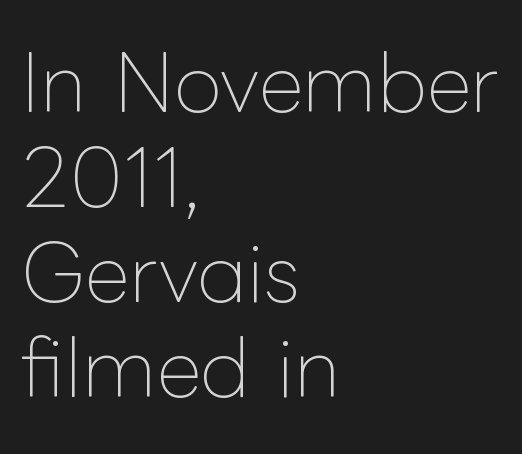
Every character sits straight up, as roman type does. Check under the words: just untouched page. The typesetting does not lean heavy: it is not bold. The letterforms sit shoulder to shoulder at normal distance. A typesetter would call this proportional, since set widths differ per character. Leftover space on each line is placed entirely after the last word.
